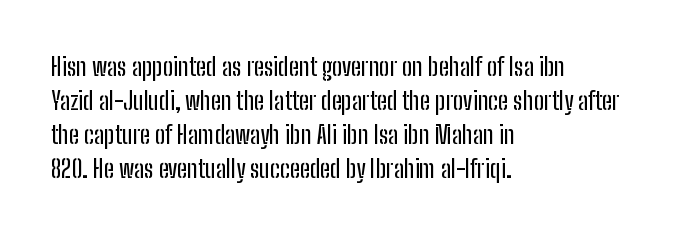
Q: Is the text italic (slanted)? A: No, it is upright.
Q: Is the text underlined? A: No.
Q: How is the paragraph aligned? A: Left-aligned.
Q: Is the spacing between letters normal or unusually wide? A: Normal.
Q: Is the spacing between lines tight, normal or loose? A: Normal.
